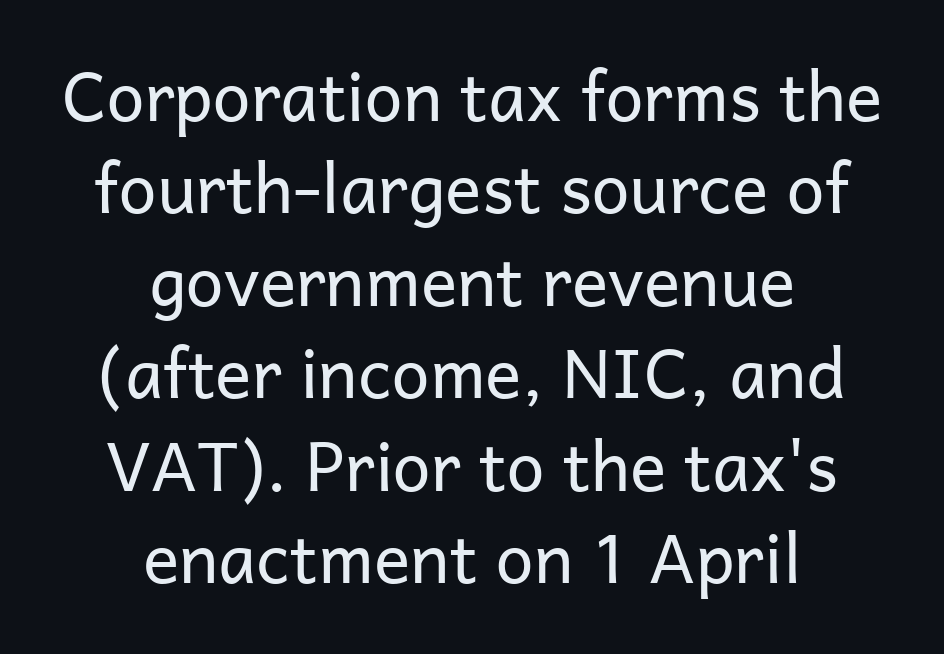
The image shows 68 px regular-weight sans-serif type, upright; set centered, normal line spacing (1.36x), normal letter spacing, not underlined; low stroke contrast and a medium x-height.
